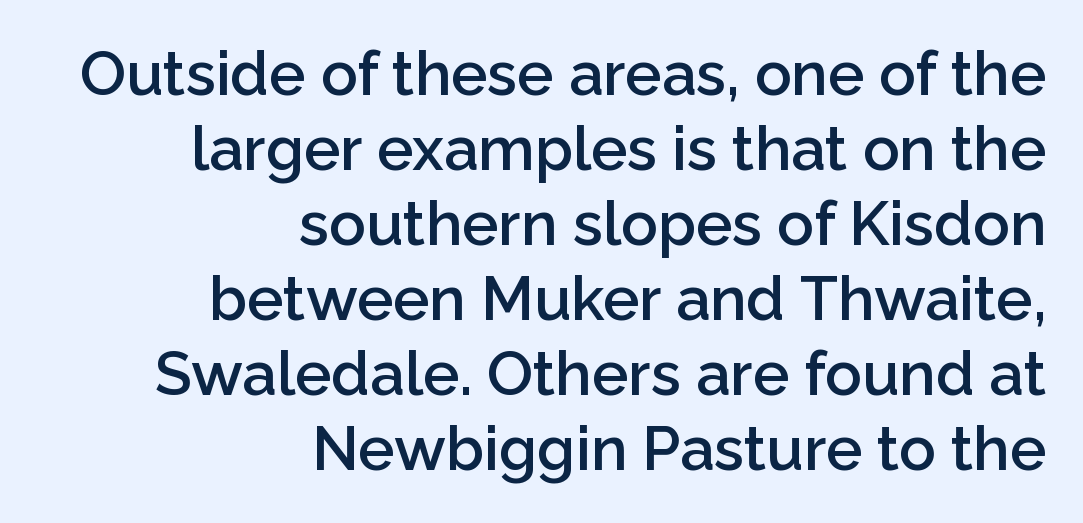
The characters display no serif detailing; their extremities are plain. Do the letters lean? They stand straight. This is the in-between weight designers call semibold or demi. These lines are set flush right with a ragged left edge. The gaps between neighbouring characters are ordinary and unremarkable.
